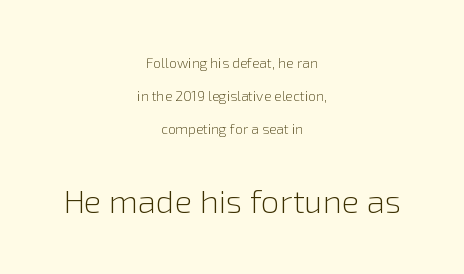
{"serif": "no", "italic": "no", "bold": "no", "weight": "light", "width": "normal", "x_height": "medium", "monospaced": "no", "underline": "no", "align": "center", "line_spacing": "loose", "line_spacing_ratio": 2.37, "letter_spacing": "normal", "letter_spacing_em": 0.0, "larger_block": "second", "size_ratio": 2.36, "glyph_px": 33}
